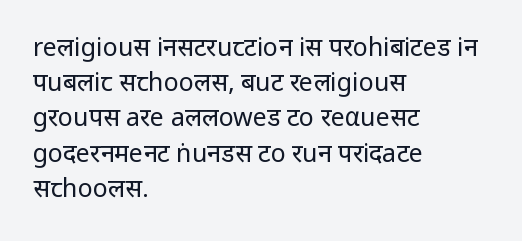
{"italic": "no", "bold": "no", "underline": "no", "align": "left", "line_spacing": "normal", "line_spacing_ratio": 1.41, "letter_spacing": "normal", "letter_spacing_em": 0.0, "glyph_px": 25}
